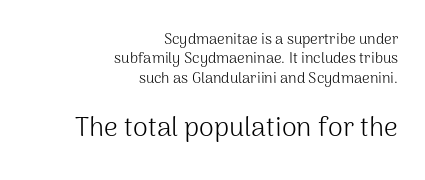
Q: Is the text bold? A: No.
Q: Is the text italic (slanted)? A: No, it is upright.
Q: Is the text underlined? A: No.
Q: How is the paragraph aligned? A: Right-aligned.
Q: Is the spacing between letters normal or unusually wide? A: Normal.
Q: Is the spacing between lines tight, normal or loose? A: Normal.
Q: Which block of text is set in a larger size, the first (top) or the second (bottom)? A: The second (bottom) one.
